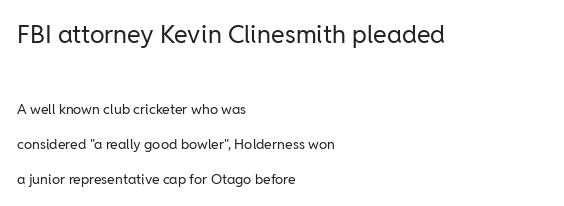
The image shows 25 px text type, upright; set left-aligned, loose line spacing (2.49x), normal letter spacing, not underlined; the first (top) block is 1.79x larger.
